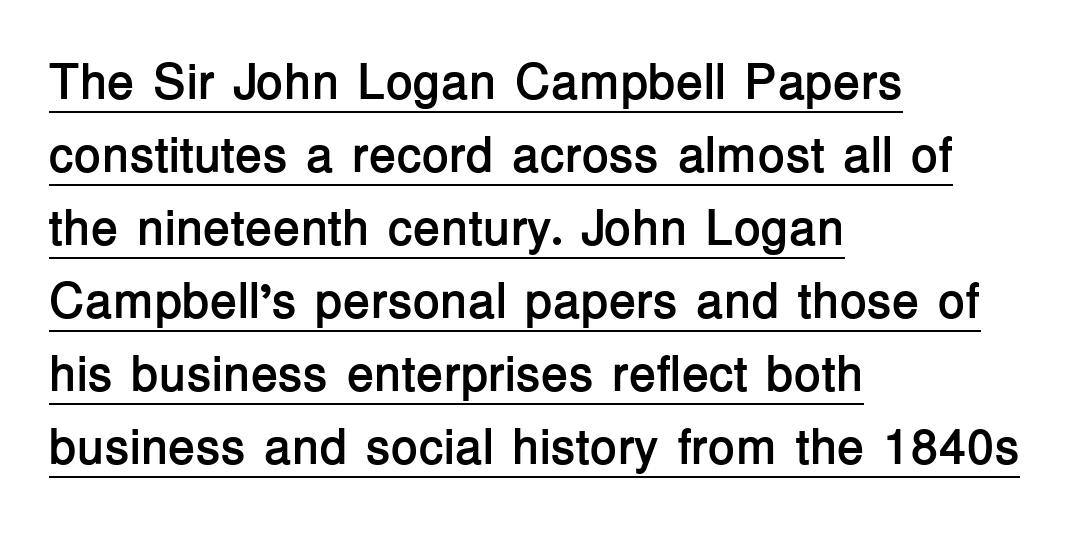
Nope, no serifs anywhere on these letters. Every word sits above its own underline. This sample has the flowing, uneven cadence of proportional lettering. Does extra space separate the letters? No, they use regular spacing. It's the straight-up-and-down kind of type.
